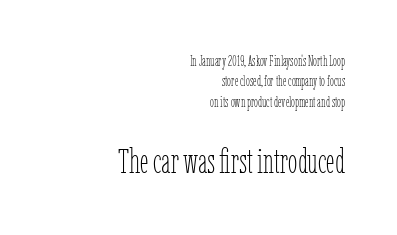
Where is the straight margin? On the right. Honestly, the row spacing looks completely unremarkable. On a weight scale, this lands at 450 or below. Do the characters align in a grid? No, the font is proportional. The gap between lines stays unmarked.
